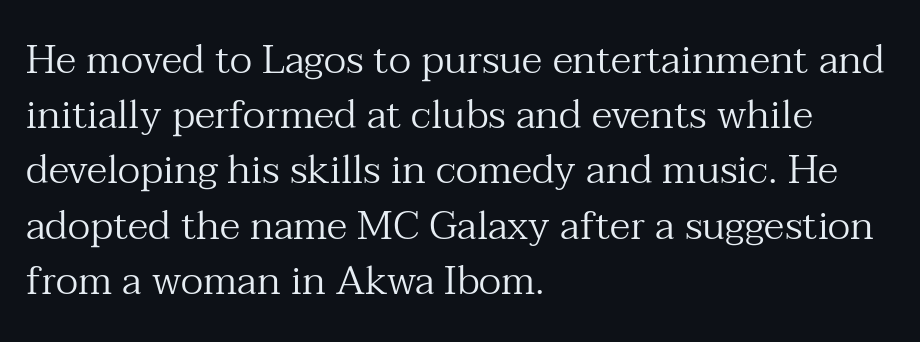
{"serif": "yes", "italic": "no", "bold": "no", "weight": "regular", "width": "normal", "stroke_contrast": "medium", "x_height": "medium", "monospaced": "no", "underline": "no", "align": "left", "line_spacing": "normal", "line_spacing_ratio": 1.38, "letter_spacing": "normal", "letter_spacing_em": 0.0, "glyph_px": 40}
